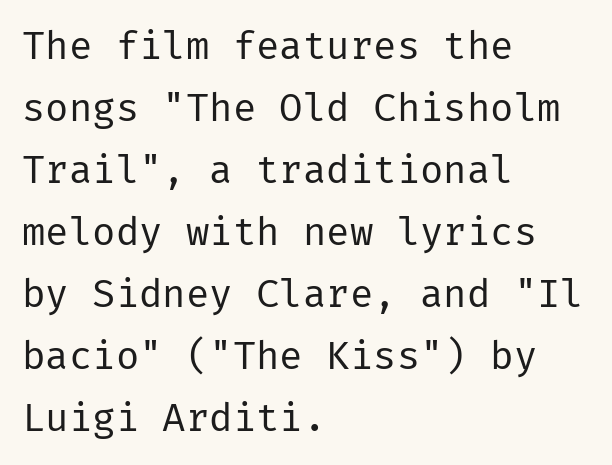
Summary of weight: not heavy and not bold. The typography opts for an upright posture over an oblique one. Compared with a centered layout, this one pins lines to the left instead. Stroke terminals: plain, sans-serif.
